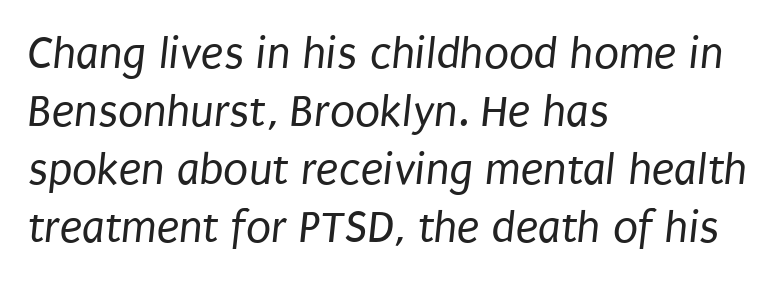
Q: Is the text bold? A: No.
Q: Is the typeface a serif or a sans-serif typeface? A: Sans-serif.
Q: Is the text underlined? A: No.
Q: How is the paragraph aligned? A: Left-aligned.
Q: Is the spacing between letters normal or unusually wide? A: Normal.
Q: Is the spacing between lines tight, normal or loose? A: Normal.
Q: Width (condensed, normal, or wide)? A: Condensed.
Q: Stroke contrast? A: Low.
Q: x-height? A: Large.
Q: Monospaced? A: No.
